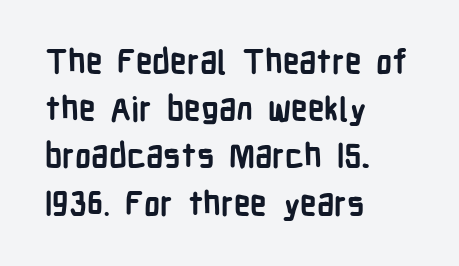
Leading matches the norm, producing a regular column. This is heavy type, rendered in bold. Compared with typical body copy, the letter spacing here is the same. Ascenders rise straight up at ninety degrees. These lines are rendered in a variable-pitch font.
